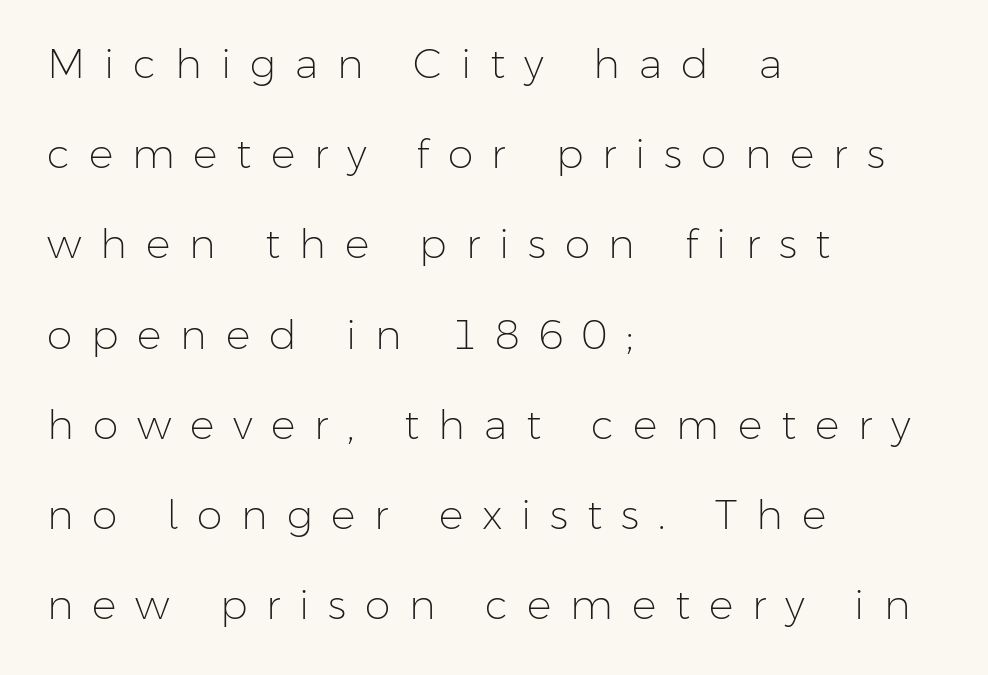
The letters advance in unequal steps, a hallmark of proportional type. Honestly, there is no underline to notice here at all. Posture: straight, roman, zero tilt. Every row of glyphs begins at an identical x-position on the left.
